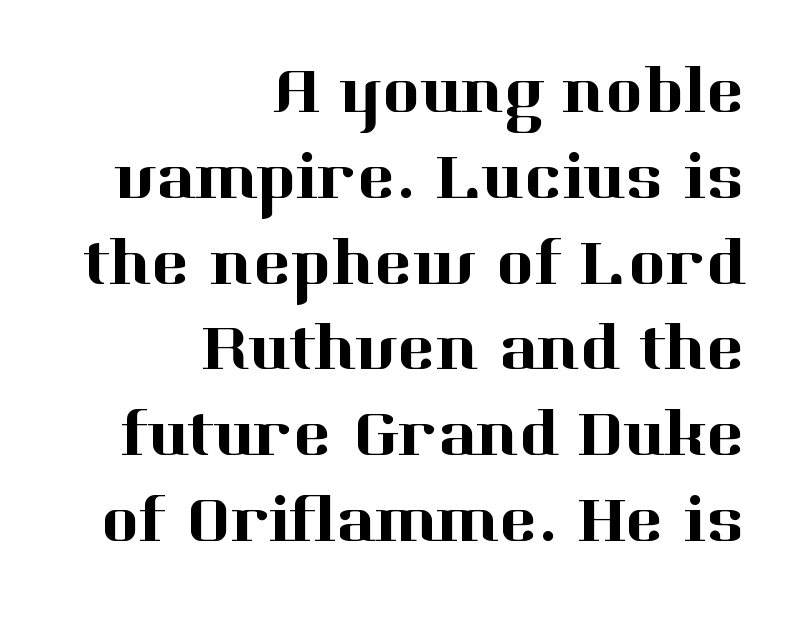
The lettering holds an erect, upright posture throughout. The space between consecutive lines is moderate. Is the block centered? No — it sits flush against the right margin. Classification — serif. This sample has the flowing, uneven cadence of proportional lettering. Rule under the text: the space is simply empty.
